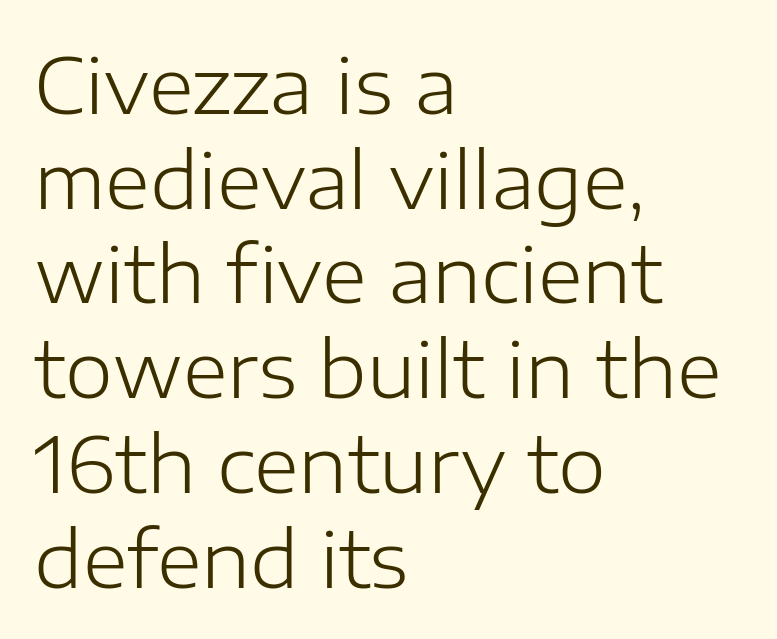
Counters stay open thanks to moderate or lighter strokes. A sans-serif font was chosen for this passage. These lines are rendered in a variable-pitch font. The letters stand upright; this is a roman face.
